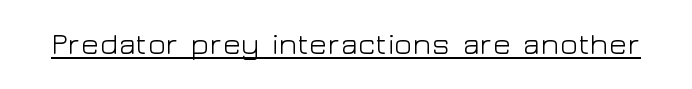
{"serif": "no", "italic": "no", "bold": "no", "weight": "light", "width": "wide", "stroke_contrast": "low", "x_height": "medium", "monospaced": "no", "underline": "yes", "letter_spacing": "normal", "letter_spacing_em": 0.0, "glyph_px": 30}
